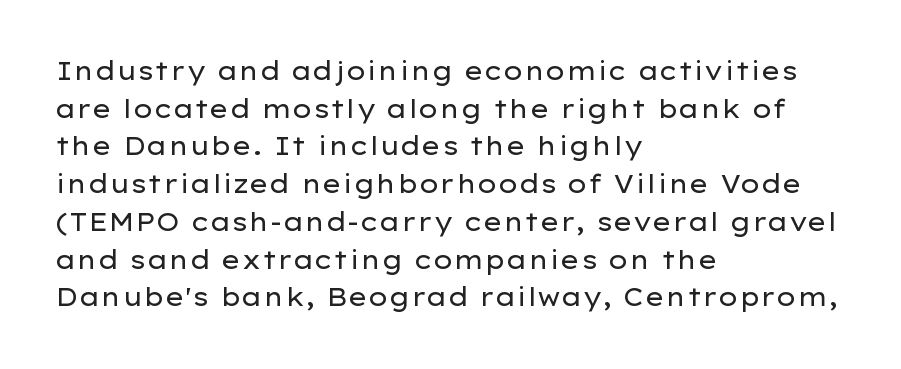
The face used here is rendered with its standard letterfit. Just letters on the line, the space beneath them empty. Caption: face not bold, strokes unweighted. Line spacing here is normal.
